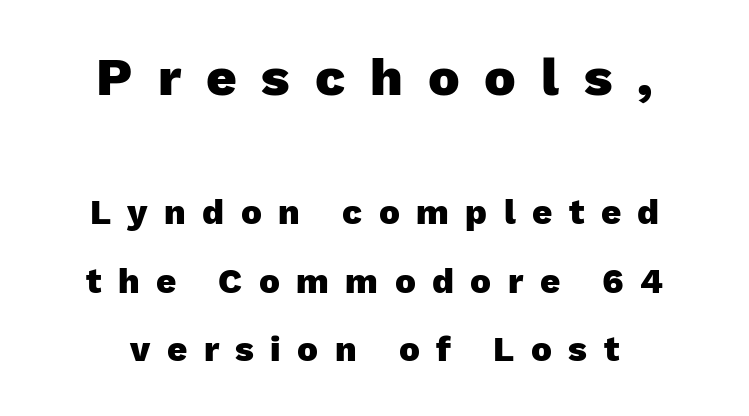
{"serif": "no", "italic": "no", "bold": "yes", "weight": "heavy", "width": "normal", "stroke_contrast": "low", "x_height": "medium", "monospaced": "no", "underline": "no", "align": "center", "line_spacing": "loose", "line_spacing_ratio": 1.96, "letter_spacing": "wide", "letter_spacing_em": 0.47, "larger_block": "first", "size_ratio": 1.51, "glyph_px": 53}
